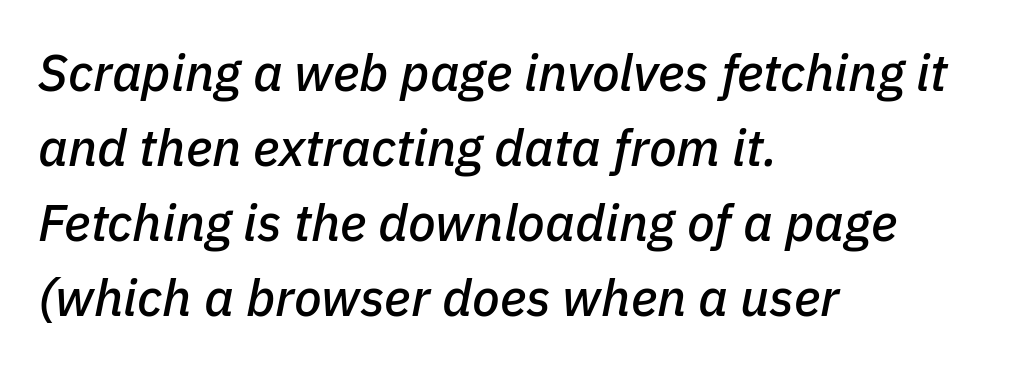
Q: Is the text italic (slanted)? A: Yes, it leans right by about 11 degrees.
Q: Is the text underlined? A: No.
Q: How is the paragraph aligned? A: Left-aligned.
Q: Is the spacing between letters normal or unusually wide? A: Normal.
Q: Is the spacing between lines tight, normal or loose? A: Normal.
Q: Width (condensed, normal, or wide)? A: Normal.
Q: Stroke contrast? A: Low.
Q: x-height? A: Medium.
Q: Monospaced? A: No.
